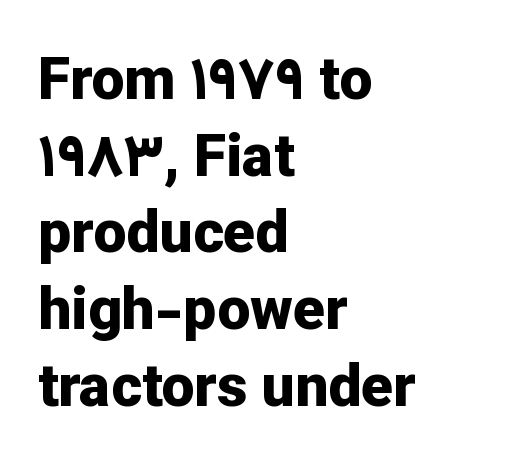
Q: Is the text bold? A: Yes.
Q: Is the text italic (slanted)? A: No, it is upright.
Q: Is the typeface a serif or a sans-serif typeface? A: Sans-serif.
Q: Is the text underlined? A: No.
Q: How is the paragraph aligned? A: Left-aligned.
Q: Is the spacing between letters normal or unusually wide? A: Normal.
Q: Is the spacing between lines tight, normal or loose? A: Normal.
Q: Width (condensed, normal, or wide)? A: Normal.
Q: Stroke contrast? A: Low.
Q: x-height? A: Medium.
Q: Monospaced? A: No.
